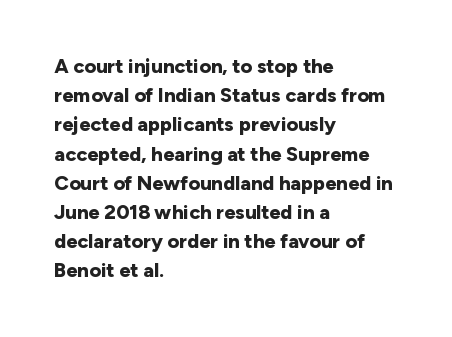
The image shows 20 px bold type, upright; set left-aligned, normal line spacing (1.46x), normal letter spacing, not underlined.
